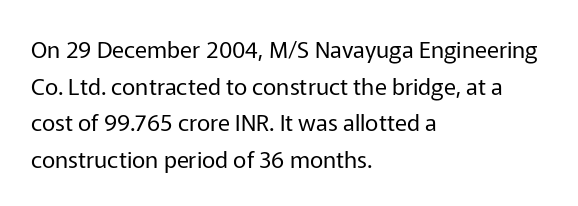
Notice how descenders clear the ascenders below comfortably — that's standard leading. Heft: none added — not bold. Posture: upright roman. The tracking reads as untouched default to a designer's eye. If you drew a ruler down the left edge, every line would touch it.
